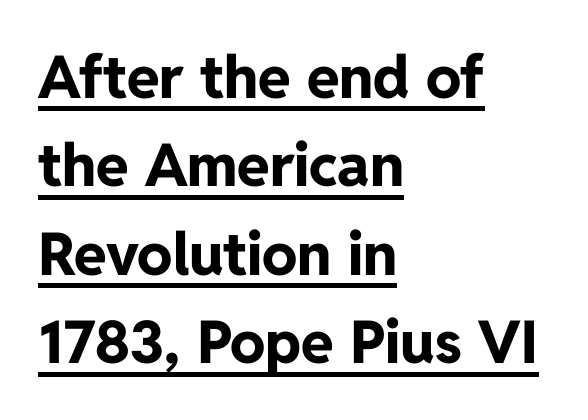
Q: Is the text bold? A: Yes.
Q: Is the text italic (slanted)? A: No, it is upright.
Q: Is the typeface a serif or a sans-serif typeface? A: Sans-serif.
Q: Is the text underlined? A: Yes.
Q: How is the paragraph aligned? A: Left-aligned.
Q: Is the spacing between letters normal or unusually wide? A: Normal.
Q: Is the spacing between lines tight, normal or loose? A: Normal.
Q: Width (condensed, normal, or wide)? A: Normal.
Q: Stroke contrast? A: Low.
Q: x-height? A: Medium.
Q: Monospaced? A: No.
